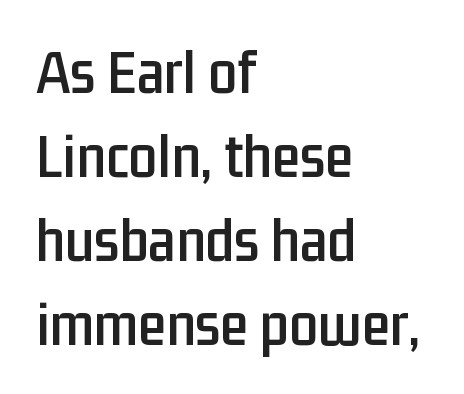
Spacing between characters is what you'd get straight out of the box. Beneath every word, the page is bare. Notice how descenders clear the ascenders below comfortably — that's standard leading. Every stem runs plumb, perpendicular to the baseline. These lines stack with their left ends in a neat column. These lines are composed in type without serifs.
